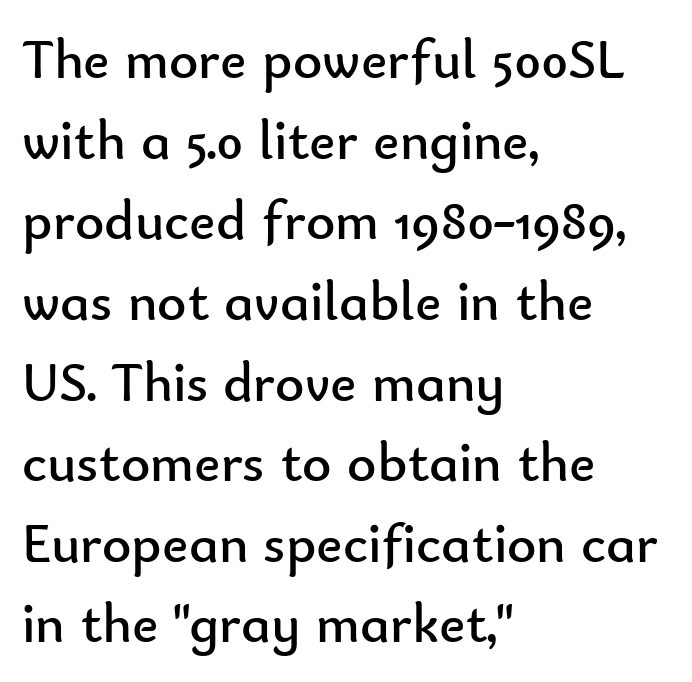
The font family rendered here belongs to the sans-serif group. The foot of each line stays bare and open. The letterforms sit at book weight or below. Leading: standard. The type sits square on the baseline with zero lean.
